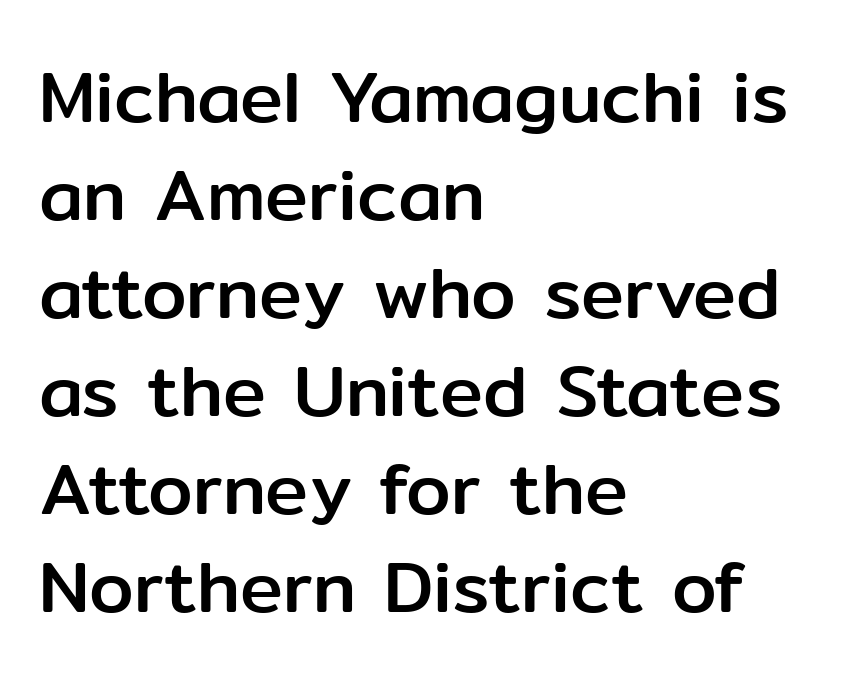
{"serif": "no", "italic": "no", "width": "normal", "stroke_contrast": "low", "x_height": "medium", "monospaced": "no", "underline": "no", "align": "left", "line_spacing": "normal", "line_spacing_ratio": 1.36, "letter_spacing": "normal", "letter_spacing_em": 0.0, "glyph_px": 72}
